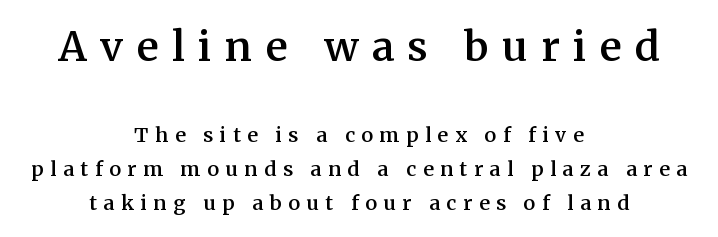
{"serif": "yes", "italic": "no", "bold": "semi", "weight": "semibold", "width": "normal", "stroke_contrast": "medium", "x_height": "medium", "monospaced": "no", "underline": "no", "align": "center", "line_spacing": "normal", "line_spacing_ratio": 1.7, "letter_spacing": "wide", "letter_spacing_em": 0.33, "larger_block": "first", "size_ratio": 2.05, "glyph_px": 41}
